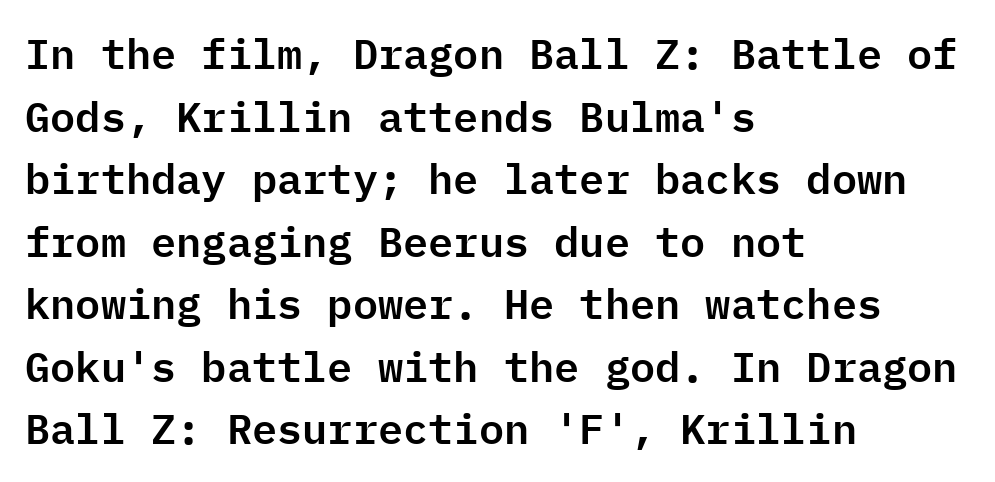
The image shows 42 px sans-serif type, upright, monospaced; set left-aligned, normal line spacing (1.49x), normal letter spacing, not underlined; low stroke contrast and a medium x-height.
